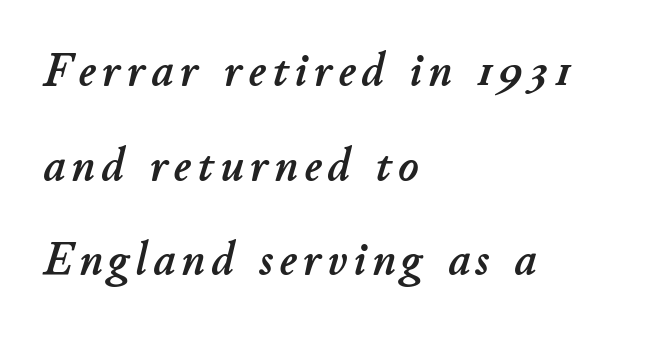
The paragraph has a hard left edge and a soft right edge. Character widths vary here, with narrow letters taking less room than wide ones. The leading is generous, giving the passage an open texture. Beneath every word, the page is bare.
